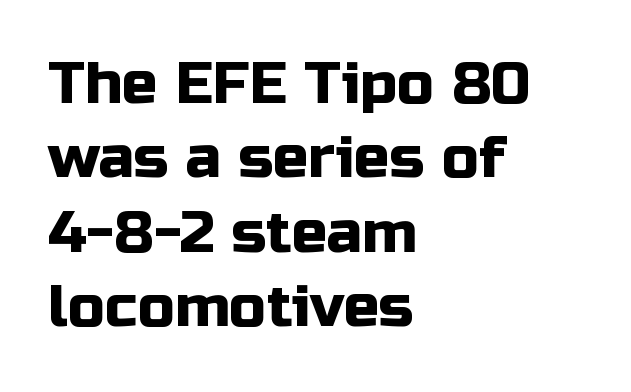
The image shows 59 px sans-serif type, upright; set left-aligned, normal line spacing (1.26x), normal letter spacing, not underlined; low stroke contrast and a medium x-height.
